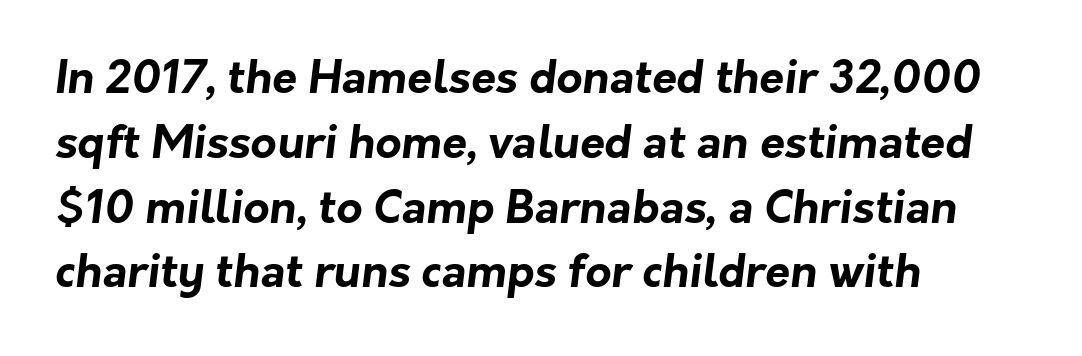
Classification — sans serif. Underlining? Definitely not there. The letters advance in unequal steps, a hallmark of proportional type. Short note: letters normally spaced.
